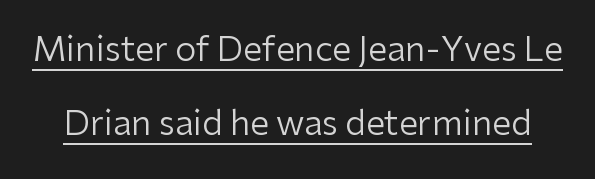
The image shows 34 px regular-weight sans-serif type, upright; set loose line spacing (2.18x), normal letter spacing, underlined; low stroke contrast and a medium x-height.
